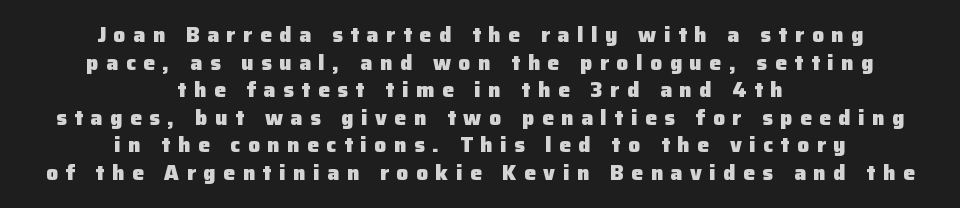
{"italic": "no", "bold": "yes", "underline": "no", "align": "center", "line_spacing": "normal", "line_spacing_ratio": 1.31, "letter_spacing": "wide", "letter_spacing_em": 0.36, "glyph_px": 21}
